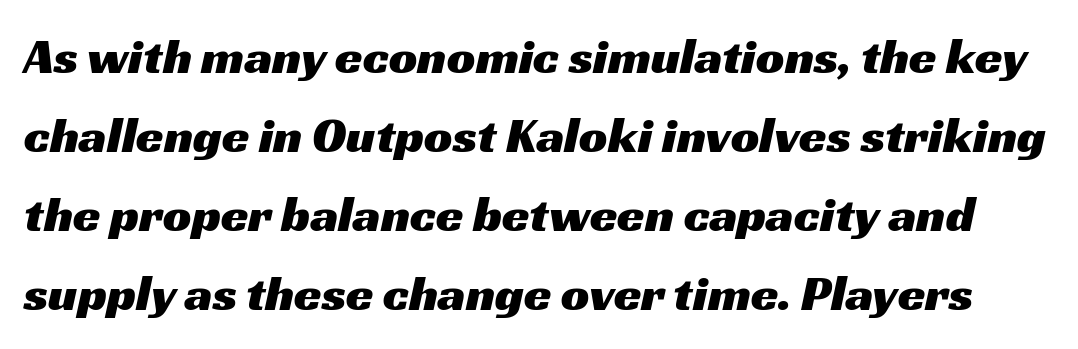
Q: Is the typeface a serif or a sans-serif typeface? A: Sans-serif.
Q: Is the text underlined? A: No.
Q: Is the spacing between letters normal or unusually wide? A: Normal.
Q: Is the spacing between lines tight, normal or loose? A: Normal.
Q: Width (condensed, normal, or wide)? A: Wide.
Q: Stroke contrast? A: Medium.
Q: x-height? A: Medium.
Q: Monospaced? A: No.
